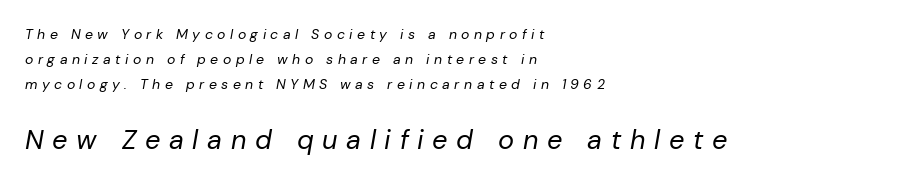
Is the letter spacing exaggerated? Yes — the characters are pushed far apart. The compositor pushed each line to the left boundary. Posture: slanted. Honestly, there is no underline to notice here at all.
